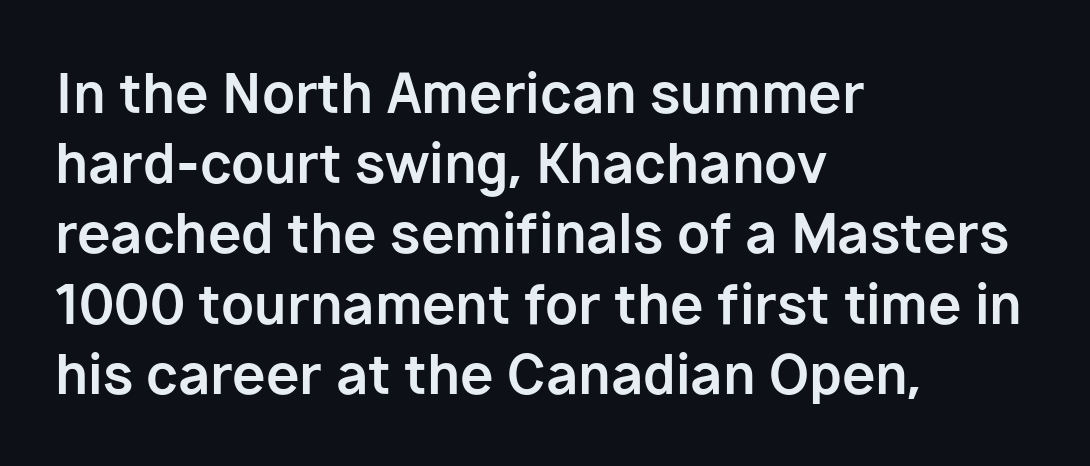
The image shows 54 px bold sans-serif type, upright; set left-aligned, normal line spacing (1.3x), normal letter spacing, not underlined; low stroke contrast and a medium x-height.
